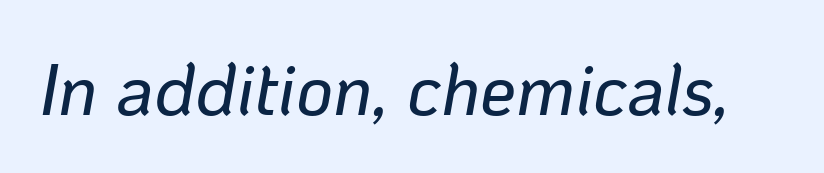
Q: Is the text italic (slanted)? A: Yes, it leans right by about 10 degrees.
Q: Is the text underlined? A: No.
Q: Is the spacing between letters normal or unusually wide? A: Normal.
Q: Width (condensed, normal, or wide)? A: Normal.
Q: Stroke contrast? A: Low.
Q: x-height? A: Medium.
Q: Monospaced? A: No.
